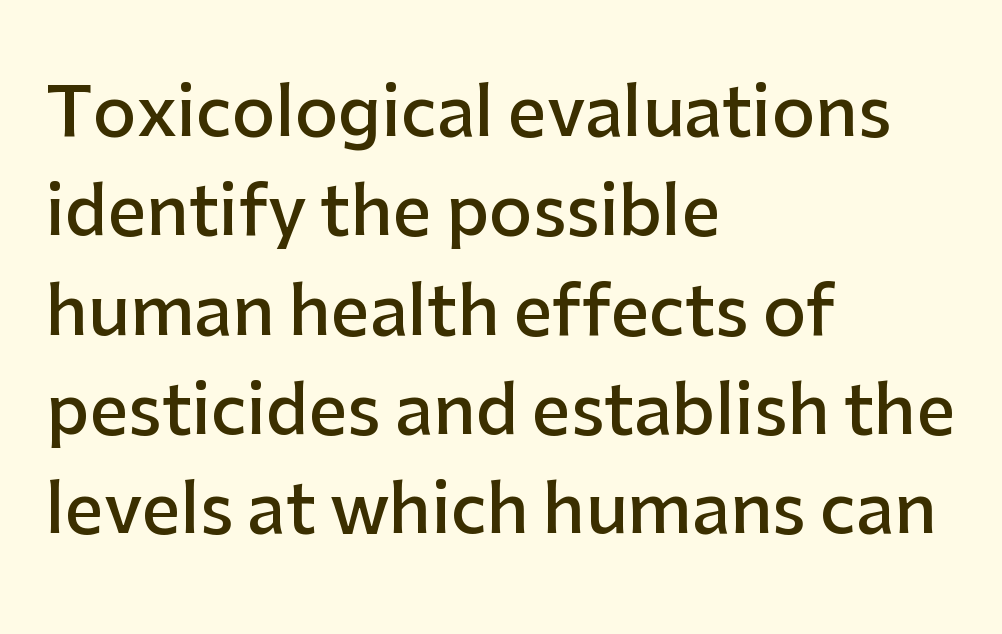
{"serif": "no", "italic": "no", "bold": "semi", "weight": "semibold", "width": "normal", "stroke_contrast": "low", "x_height": "medium", "monospaced": "no", "underline": "no", "align": "left", "line_spacing": "normal", "line_spacing_ratio": 1.46, "letter_spacing": "normal", "letter_spacing_em": 0.0, "glyph_px": 68}
